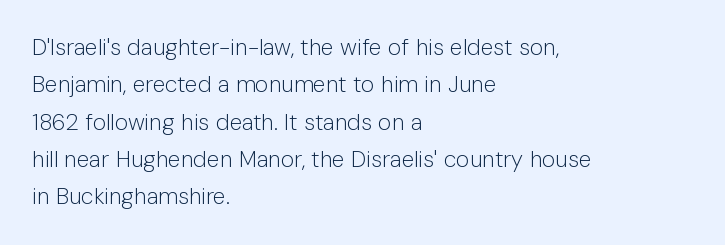
{"italic": "no", "bold": "no", "underline": "no", "align": "left", "line_spacing": "normal", "line_spacing_ratio": 1.62, "letter_spacing": "normal", "letter_spacing_em": 0.0, "glyph_px": 23}
